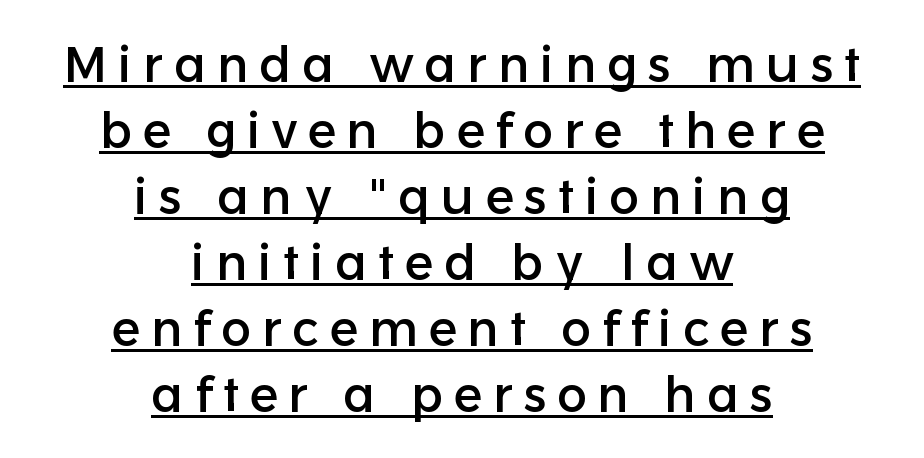
{"serif": "no", "italic": "no", "width": "normal", "stroke_contrast": "low", "x_height": "medium", "monospaced": "no", "underline": "yes", "align": "center", "line_spacing": "normal", "line_spacing_ratio": 1.32, "letter_spacing": "wide", "letter_spacing_em": 0.22, "glyph_px": 50}
